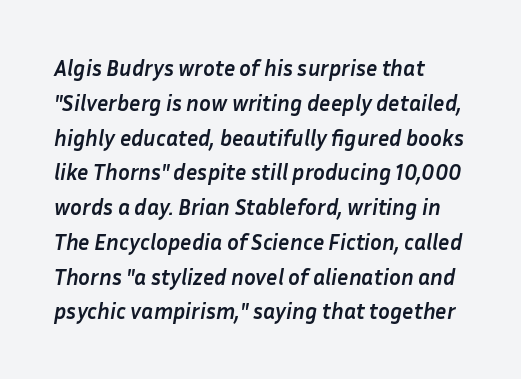
{"italic": "yes", "lean": "right", "slant_degrees": 10, "bold": "yes", "underline": "no", "align": "left", "line_spacing": "normal", "line_spacing_ratio": 1.58, "letter_spacing": "normal", "letter_spacing_em": 0.0, "glyph_px": 22}
